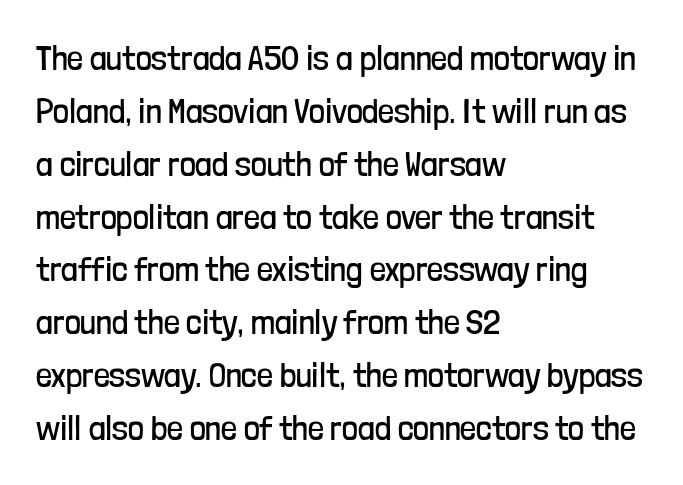
Q: Is the text bold? A: No.
Q: Is the text italic (slanted)? A: No, it is upright.
Q: Is the typeface a serif or a sans-serif typeface? A: Sans-serif.
Q: Is the text underlined? A: No.
Q: How is the paragraph aligned? A: Left-aligned.
Q: Is the spacing between letters normal or unusually wide? A: Normal.
Q: Is the spacing between lines tight, normal or loose? A: Normal.
Q: Width (condensed, normal, or wide)? A: Condensed.
Q: Stroke contrast? A: Low.
Q: x-height? A: Medium.
Q: Monospaced? A: No.
